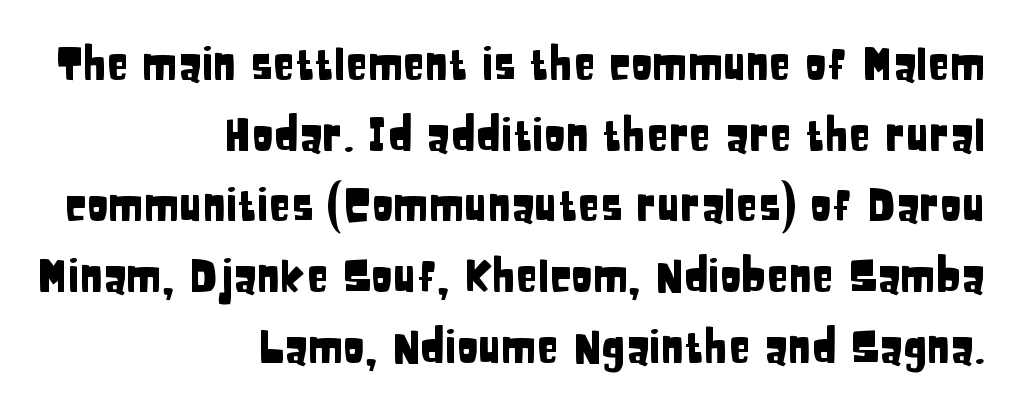
{"serif": "no", "italic": "no", "width": "condensed", "stroke_contrast": "low", "x_height": "large", "monospaced": "no", "underline": "no", "align": "right", "line_spacing": "normal", "line_spacing_ratio": 1.57, "letter_spacing": "normal", "letter_spacing_em": 0.0, "glyph_px": 45}
